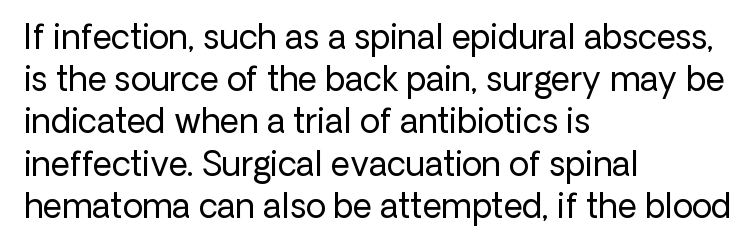
Descender tails drop into unmarked territory. You can tell from the bare stems that sans-serif type was used. Note the varied advance widths — an 'i' is clearly narrower than an 'm'. The letters look calm and open, with moderate or lighter stems. Quick note: not italic, upright. The letters sit at their default tracking, neither squeezed nor spread.
